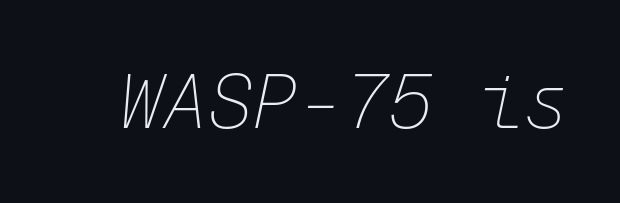
Fixed-width glyphs throughout — classic coding-font behaviour. Glyph-to-glyph distance matches everyday printed text. Each stroke keeps to a modest, everyday thickness or less. Emphasis-style slanted type is in use.
